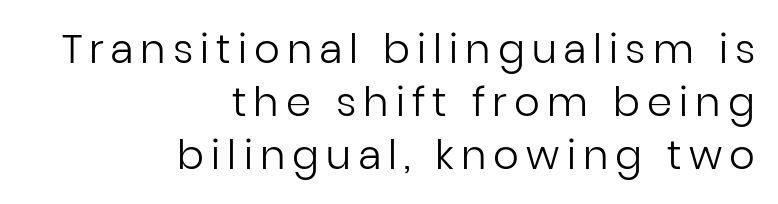
The image shows 40 px regular-weight sans-serif type, upright; set right-aligned, normal line spacing (1.33x), not underlined; low stroke contrast and a medium x-height.
